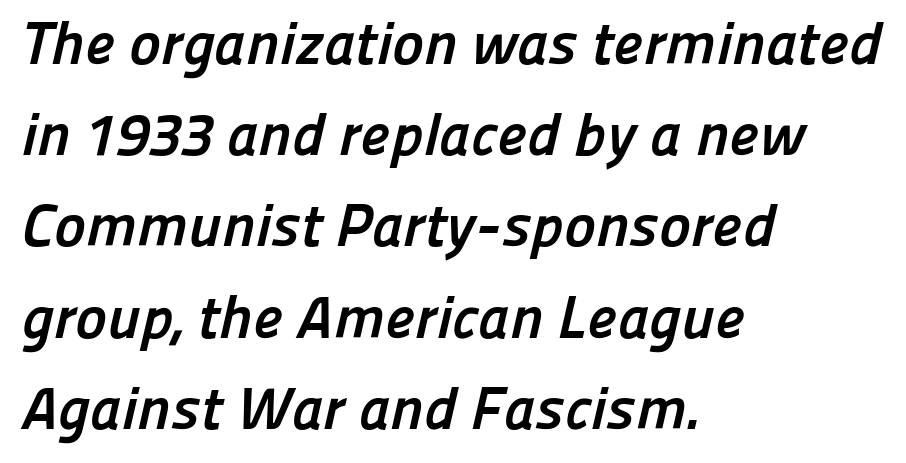
Q: Is the text bold? A: Yes.
Q: Is the typeface a serif or a sans-serif typeface? A: Sans-serif.
Q: Is the text underlined? A: No.
Q: How is the paragraph aligned? A: Left-aligned.
Q: Is the spacing between letters normal or unusually wide? A: Normal.
Q: Is the spacing between lines tight, normal or loose? A: Normal.
Q: Width (condensed, normal, or wide)? A: Normal.
Q: Stroke contrast? A: Low.
Q: x-height? A: Medium.
Q: Monospaced? A: No.
